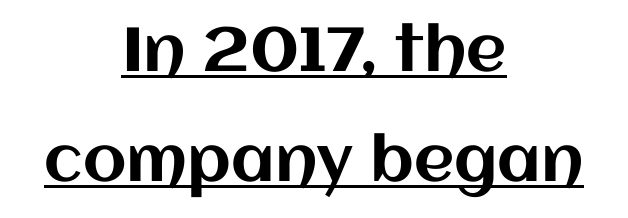
A typesetter would call this proportional, since set widths differ per character. The lettering holds an erect, upright posture throughout. Inter-character spacing is left at the font's built-in metrics. Centered paragraph, ragged on both sides.
